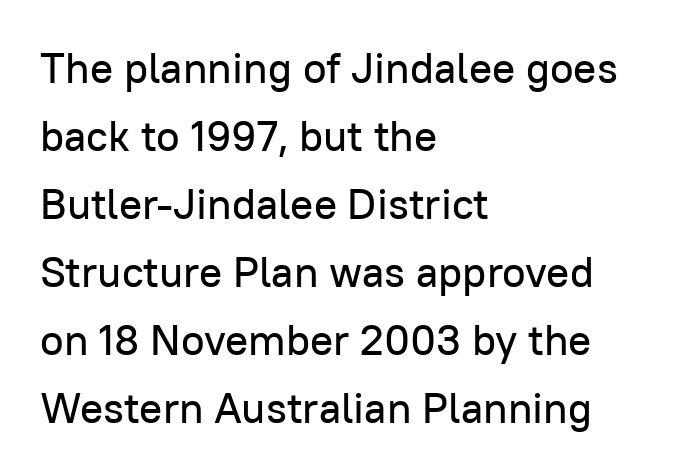
The typeface chosen for these lines omits serifs. A typesetter would call this leading conventional body-copy spacing. Quick note: underline off. The ragged edge is on the right, which tells us the setting is flush left. These lines keep a tight, regular rhythm from letter to letter.
